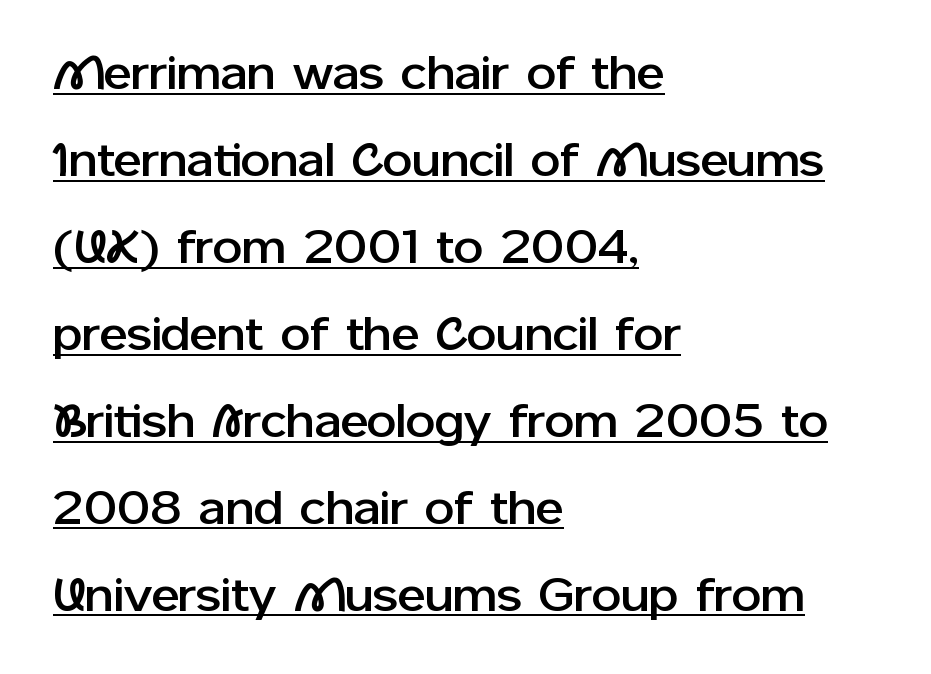
Q: Is the text italic (slanted)? A: No, it is upright.
Q: Is the typeface a serif or a sans-serif typeface? A: Sans-serif.
Q: Is the text underlined? A: Yes.
Q: How is the paragraph aligned? A: Left-aligned.
Q: Is the spacing between letters normal or unusually wide? A: Normal.
Q: Width (condensed, normal, or wide)? A: Normal.
Q: Stroke contrast? A: Low.
Q: x-height? A: Medium.
Q: Monospaced? A: No.
